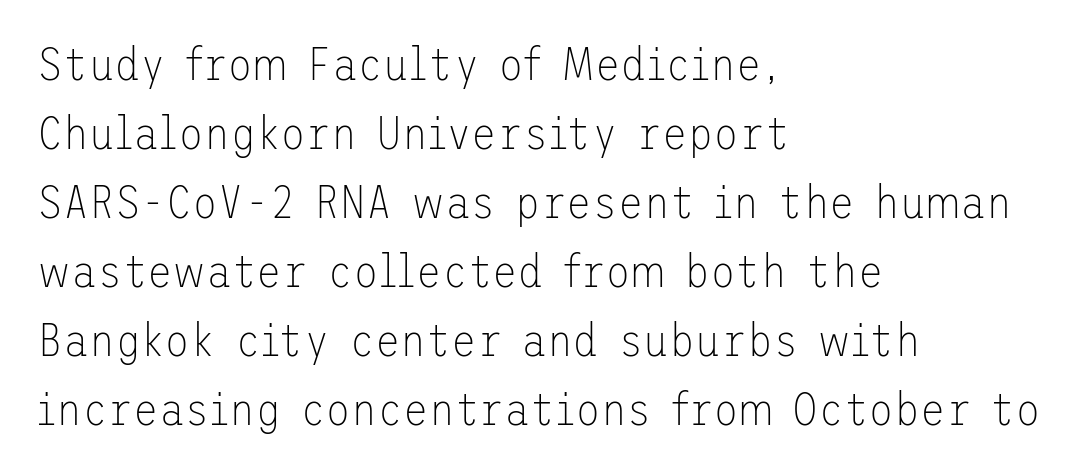
The rendering anchors every line to the left-hand side. The passage shown is typeset with a sans-serif family. The specimen reads as upright at a glance. Spacing between characters is what you'd get straight out of the box. The typeface has the unassuming heft of standard copy or less.
